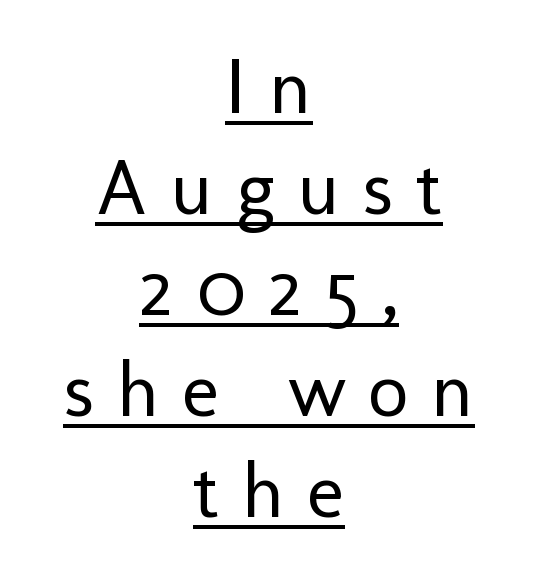
Letters have the restrained weight of plain body copy at most. Leftover space on each line is divided equally before and after the words. Posture: straight, roman, zero tilt. Letterform terminals end flat and unadorned throughout the passage. The string is rendered with underlining switched on. Proportional: the letters do not fall into vertical columns.
